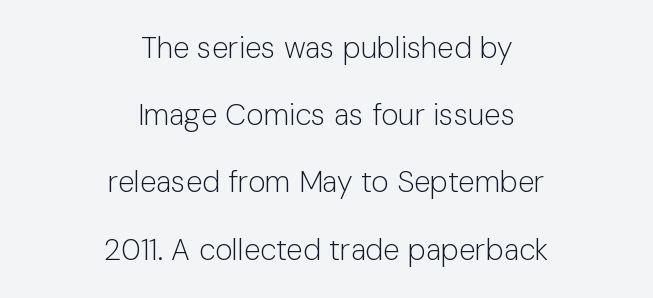
A quiet, ordinary-to-light weight characterises the typeface. The lines in this sample share a center point and differ in where they start and stop. How would I describe the line gaps? Wide and relaxed. Nothing unusual about the tracking: characters are spaced as the font intends. A clean baseline with only descenders dipping below it.
